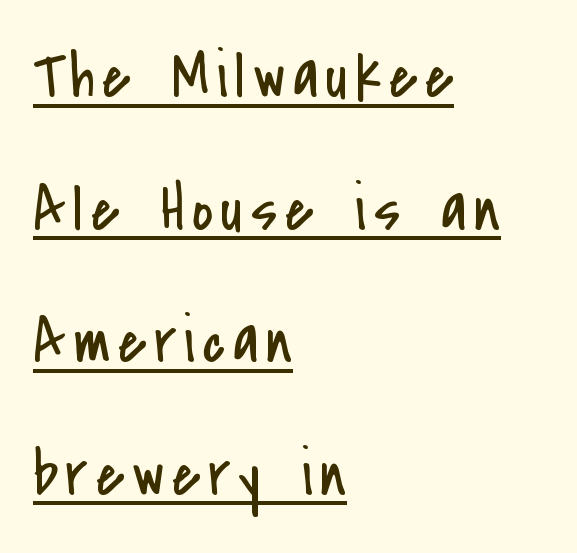
Posture: vertical. Is this a sans? Yes — the strokes have no serifs. Widely set lines give the paragraph a tall, airy silhouette. Nothing heavy about these letters — not bold at all. Note the varied advance widths — an 'i' is clearly narrower than an 'm'.
